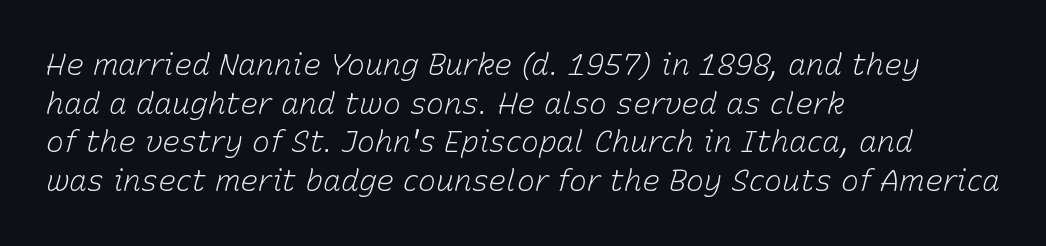
Is this a heavy cut? Hardly; it is regular or lighter. Plain, unruled lines of type. Looks like regular typesetting: each glyph gets only the width it needs. The passage shown leans; its letterforms are oblique.
